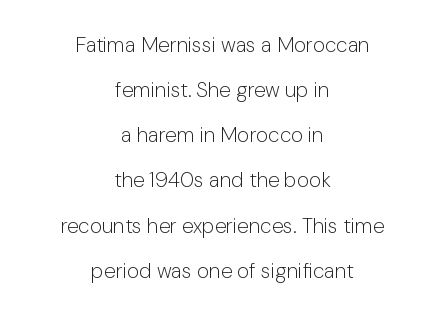
The strokes carry an ordinary text weight at most. You could call the tracking neutral — neither tight nor loose. Where is the straight margin? There isn't one; the lines are centered. Loosely led — the rows are spread out.
